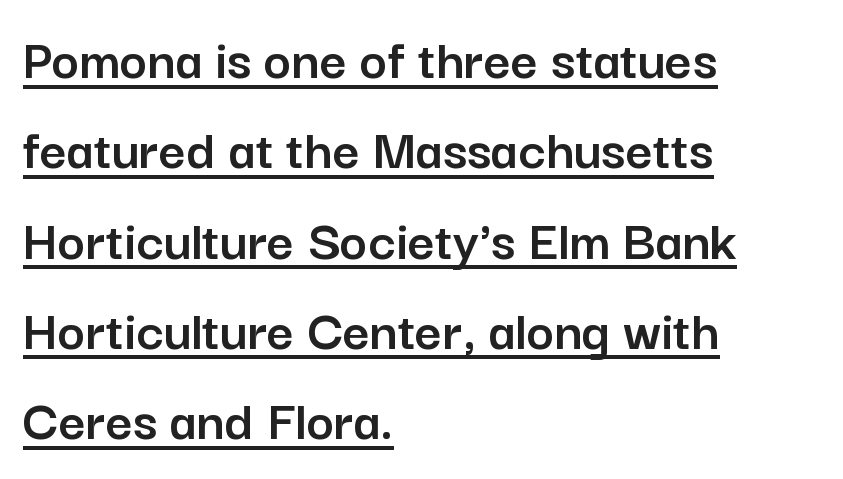
Q: Is the text italic (slanted)? A: No, it is upright.
Q: Is the typeface a serif or a sans-serif typeface? A: Sans-serif.
Q: Is the text underlined? A: Yes.
Q: How is the paragraph aligned? A: Left-aligned.
Q: Is the spacing between letters normal or unusually wide? A: Normal.
Q: Is the spacing between lines tight, normal or loose? A: Normal.
Q: Width (condensed, normal, or wide)? A: Normal.
Q: Stroke contrast? A: Low.
Q: x-height? A: Medium.
Q: Monospaced? A: No.
